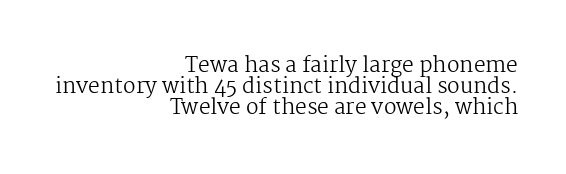
{"italic": "no", "bold": "no", "underline": "no", "align": "right", "line_spacing": "tight", "line_spacing_ratio": 0.99, "letter_spacing": "normal", "letter_spacing_em": 0.0, "glyph_px": 21}
